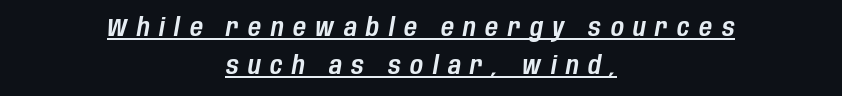
Q: Is the text italic (slanted)? A: Yes, it leans right by about 10 degrees.
Q: Is the text underlined? A: Yes.
Q: How is the paragraph aligned? A: Centered.
Q: Is the spacing between letters normal or unusually wide? A: Unusually wide.
Q: Is the spacing between lines tight, normal or loose? A: Normal.
